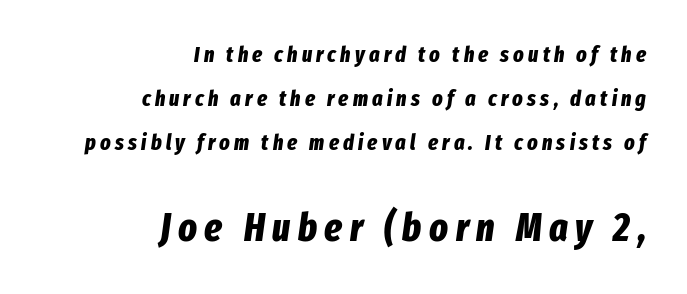
In terms of leading, this rendering errs on the spacious side. Compared with a flush-left layout, this one pins lines to the opposite, right side. A typesetter would call this proportional, since set widths differ per character. Compared with ordinary roman type, these characters are visibly tilted. The letters in the lower block stand taller than those in the block above.
